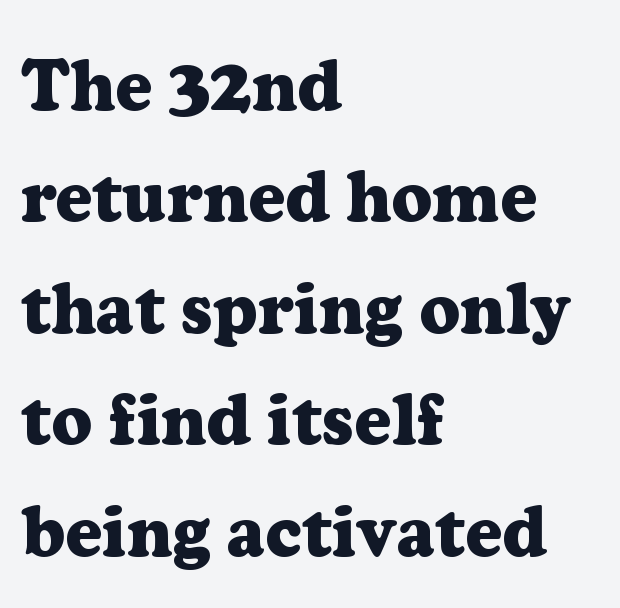
The image shows 71 px heavy serif type, upright; set left-aligned, normal line spacing (1.57x), normal letter spacing, not underlined; low stroke contrast and a medium x-height.
